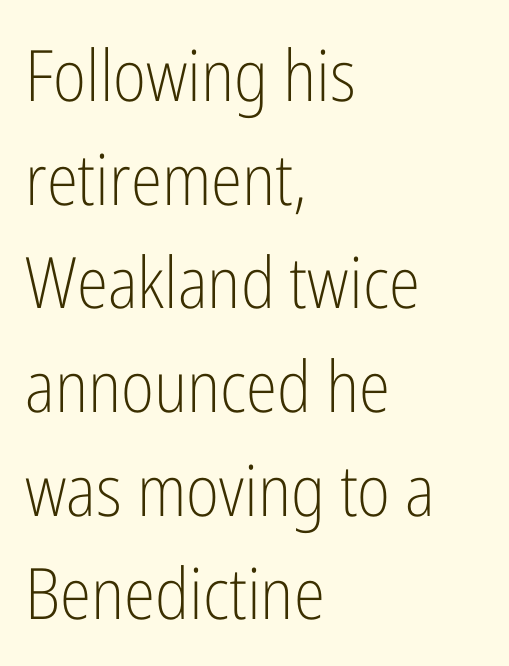
Q: Is the text bold? A: No.
Q: Is the text italic (slanted)? A: No, it is upright.
Q: Is the typeface a serif or a sans-serif typeface? A: Sans-serif.
Q: Is the text underlined? A: No.
Q: How is the paragraph aligned? A: Left-aligned.
Q: Is the spacing between letters normal or unusually wide? A: Normal.
Q: Is the spacing between lines tight, normal or loose? A: Normal.
Q: Width (condensed, normal, or wide)? A: Condensed.
Q: Stroke contrast? A: Low.
Q: x-height? A: Medium.
Q: Monospaced? A: No.
